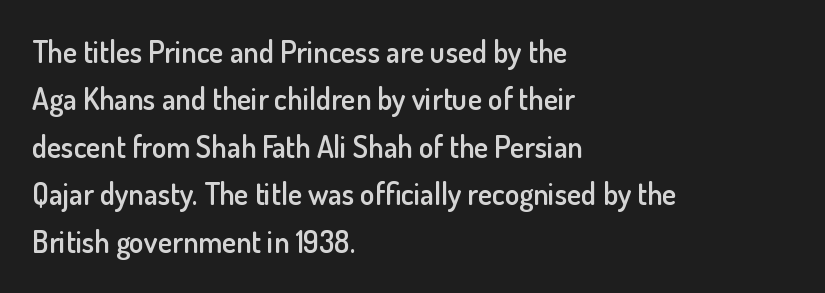
Vertical strokes here are truly vertical. Is this a fixed-width face? No — the glyphs have proportional, varying widths. Anything drawn beneath the words? Only blank space. Unlike a traditional serif, this face leaves its strokes unadorned. Stems and bowls a touch heavier than normal — semibold. Spacing between characters is what you'd get straight out of the box.
